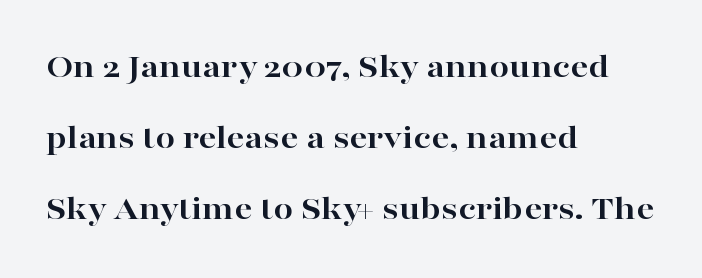
{"serif": "yes", "italic": "no", "bold": "yes", "weight": "bold", "width": "wide", "stroke_contrast": "high", "x_height": "medium", "monospaced": "no", "underline": "no", "align": "left", "line_spacing": "loose", "line_spacing_ratio": 2.03, "letter_spacing": "normal", "letter_spacing_em": 0.0, "glyph_px": 35}
